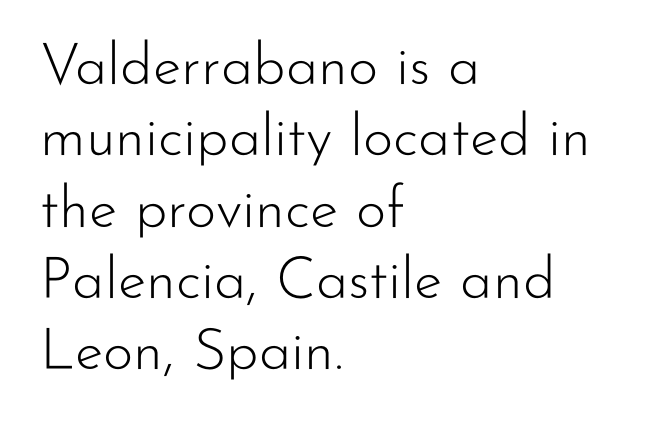
Quick note: underline off. A student would call this left alignment; a typographer would say flush left, rag right. Each stroke keeps to a modest, everyday thickness or less. Grotesque or geometric, the face here clearly has no serifs.
